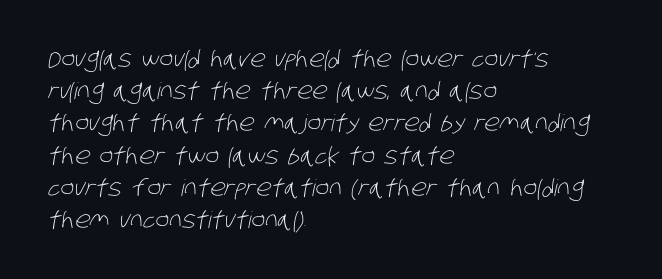
Q: Is the text bold? A: No.
Q: Is the text underlined? A: No.
Q: How is the paragraph aligned? A: Left-aligned.
Q: Is the spacing between letters normal or unusually wide? A: Normal.
Q: Is the spacing between lines tight, normal or loose? A: Normal.
